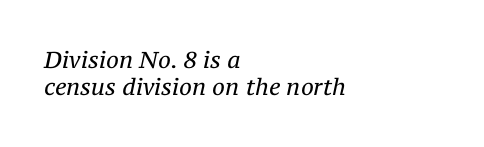
Q: Is the text bold? A: No.
Q: Is the text italic (slanted)? A: Yes, it leans right by about 12 degrees.
Q: Is the text underlined? A: No.
Q: How is the paragraph aligned? A: Left-aligned.
Q: Is the spacing between letters normal or unusually wide? A: Normal.
